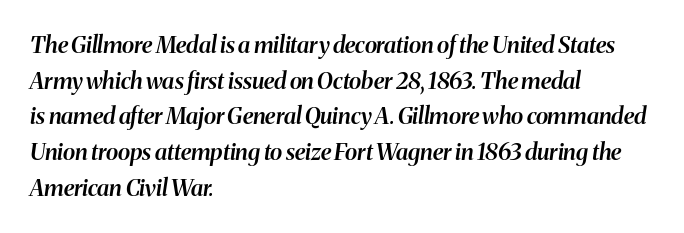
The image shows 23 px text type, italic (leaning right); set left-aligned, normal line spacing (1.55x), normal letter spacing, not underlined.
